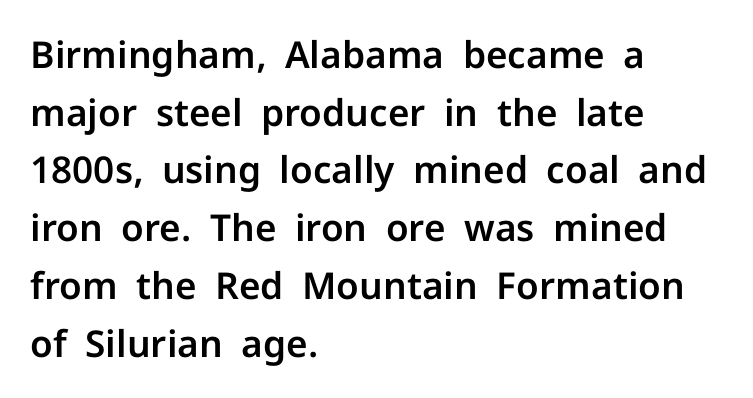
Posture: upright roman. The typesetter chose a ragged-right arrangement here. Letter spacing: default. The characters display no serif detailing; their extremities are plain.
